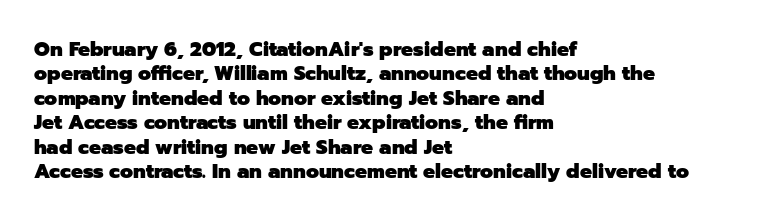
In terms of weight, the rendering is a true, heavy bold. In CSS terms this would be text-align: left. This rendering leaves character spacing at its baseline value. Honestly, there is no underline to notice here at all. The typography opts for an upright posture over an oblique one.
